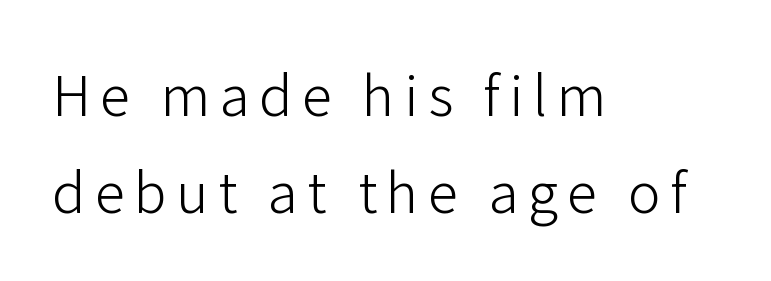
To sum up the face: it is a sans, with no serifs. Is this a fixed-width face? No — the glyphs have proportional, varying widths. The font's upright variant was chosen for this text. The typeface has the unassuming heft of standard copy or less. The lines in this sample share a left origin and differ only in where they stop. Descenders are the only things crossing below the line.
